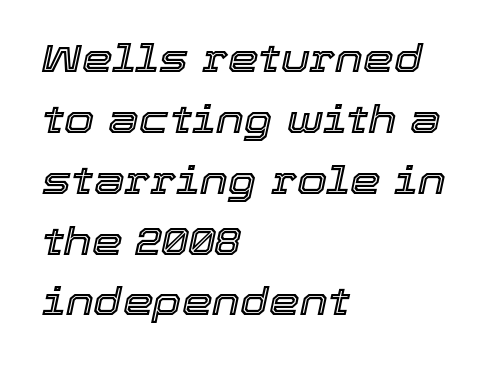
In terms of letterspacing, this is plain default setting. Is there much room between lines? A standard amount, neither cramped nor airy. Posture: slanted. Spacing verdict: proportional, widths tailored to each character. Check under the words: just untouched page.
